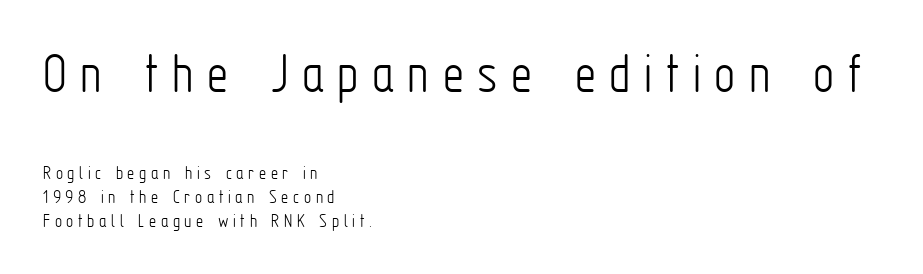
The image shows 59 px light, condensed sans-serif type, upright; set left-aligned, line spacing 1.21x, unusually wide letter spacing (+0.23 em), not underlined; the first (top) block is 2.95x larger; low stroke contrast and a medium x-height.
